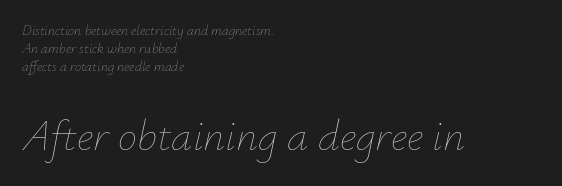
Is the type slanted? Yes — the strokes lean at a clear angle. Caption: face not bold, strokes unweighted. Every row of glyphs begins at an identical x-position on the left. Note the varied advance widths — an 'i' is clearly narrower than an 'm'.
